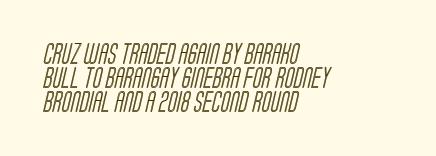
All the whitespace from short lines collects on the right. The rendering keeps characters at their native spacing. Plain, unruled lines of type. Notice how descenders almost collide with the ascenders below — that's tight leading.
